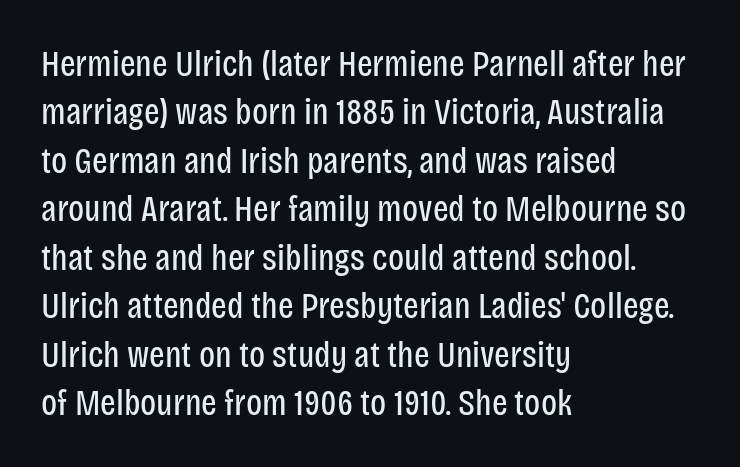
The image shows 37 px regular-weight, condensed sans-serif type, upright; set left-aligned, normal line spacing (1.31x), normal letter spacing, not underlined; low stroke contrast and a large x-height.
